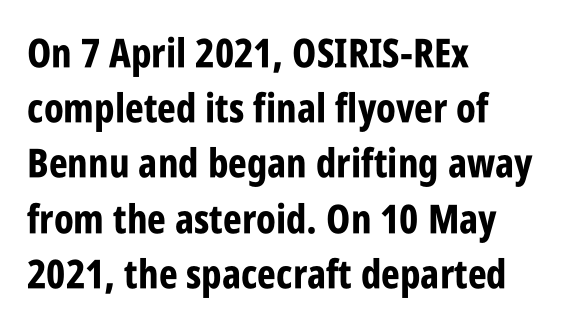
Is there any slant? The stems are plumb. The letters are bold, with thick, heavy strokes. Character widths vary here, with narrow letters taking less room than wide ones. To sum up the face: it is a sans, with no serifs. Baseline-to-baseline distance is the conventional proportion of letter height. These lines stack with their left ends in a neat column.
